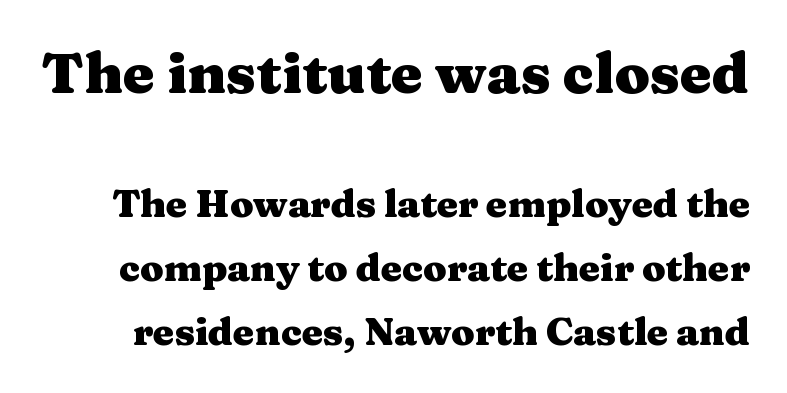
{"serif": "yes", "italic": "no", "bold": "yes", "weight": "heavy", "width": "wide", "stroke_contrast": "medium", "x_height": "medium", "monospaced": "no", "underline": "no", "line_spacing": "normal", "line_spacing_ratio": 1.69, "letter_spacing": "normal", "letter_spacing_em": 0.0, "larger_block": "first", "size_ratio": 1.5, "glyph_px": 57}
